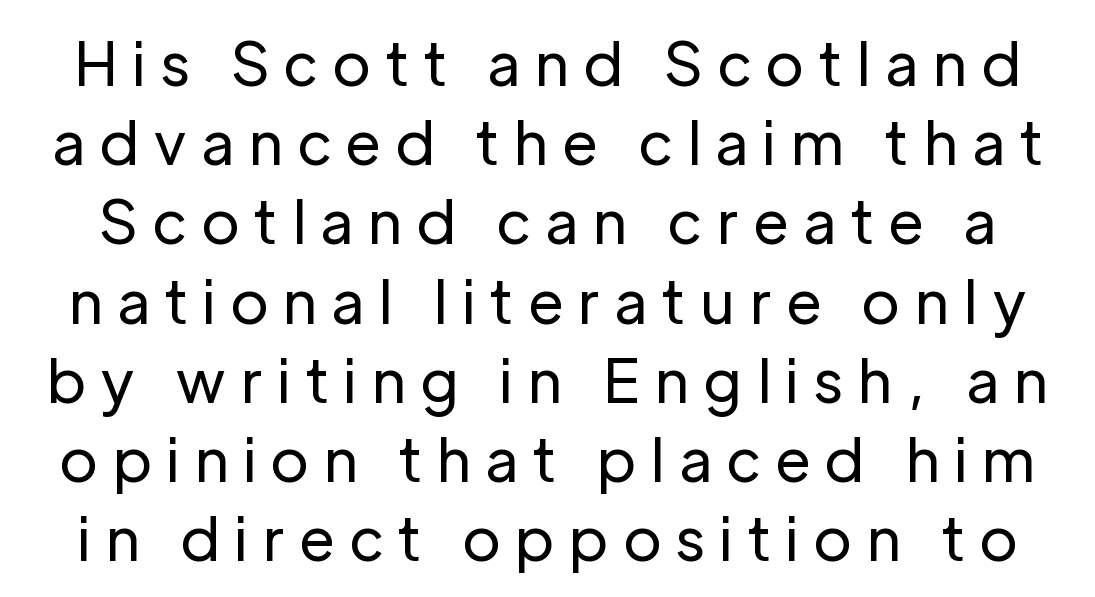
This is the regular roman posture of the typeface. Interline gaps are of average width in this sample. Here the designer chose a conventional face with non-uniform glyph widths. The font sits on the lighter half of the weight spectrum, regular included. Lines of text with bare space underneath. Display-style spreading of the glyphs; the letterfit is very open.
